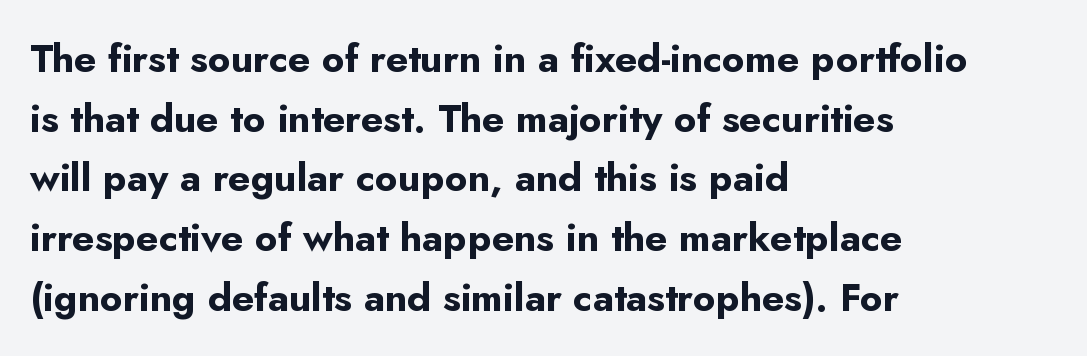
Q: Is the text bold? A: Yes.
Q: Is the text italic (slanted)? A: No, it is upright.
Q: Is the typeface a serif or a sans-serif typeface? A: Sans-serif.
Q: Is the text underlined? A: No.
Q: How is the paragraph aligned? A: Left-aligned.
Q: Is the spacing between letters normal or unusually wide? A: Normal.
Q: Is the spacing between lines tight, normal or loose? A: Normal.
Q: Width (condensed, normal, or wide)? A: Normal.
Q: Stroke contrast? A: Low.
Q: x-height? A: Small.
Q: Monospaced? A: No.
